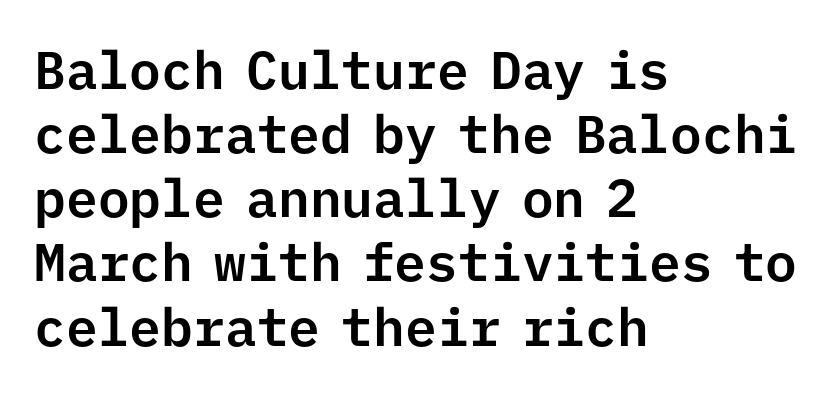
{"serif": "no", "italic": "no", "width": "normal", "stroke_contrast": "low", "x_height": "medium", "monospaced": "yes", "underline": "no", "align": "left", "line_spacing_ratio": 1.21, "letter_spacing": "normal", "letter_spacing_em": 0.0, "glyph_px": 53}
